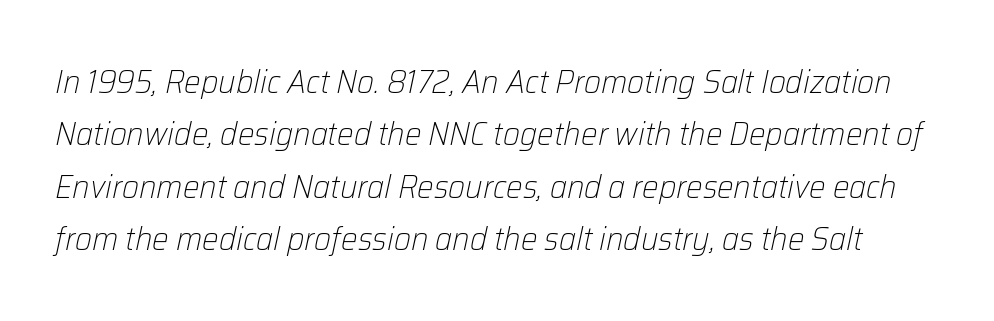
The image shows 33 px light type, italic (leaning right); set normal line spacing (1.59x), normal letter spacing, not underlined; low stroke contrast and a medium x-height.
